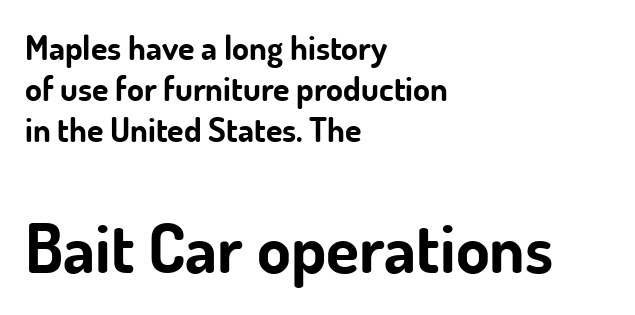
Q: Is the text bold? A: Yes.
Q: Is the text italic (slanted)? A: No, it is upright.
Q: Is the typeface a serif or a sans-serif typeface? A: Sans-serif.
Q: Is the text underlined? A: No.
Q: How is the paragraph aligned? A: Left-aligned.
Q: Is the spacing between letters normal or unusually wide? A: Normal.
Q: Which block of text is set in a larger size, the first (top) or the second (bottom)? A: The second (bottom) one.
Q: Width (condensed, normal, or wide)? A: Normal.
Q: Stroke contrast? A: Low.
Q: x-height? A: Small.
Q: Monospaced? A: No.
